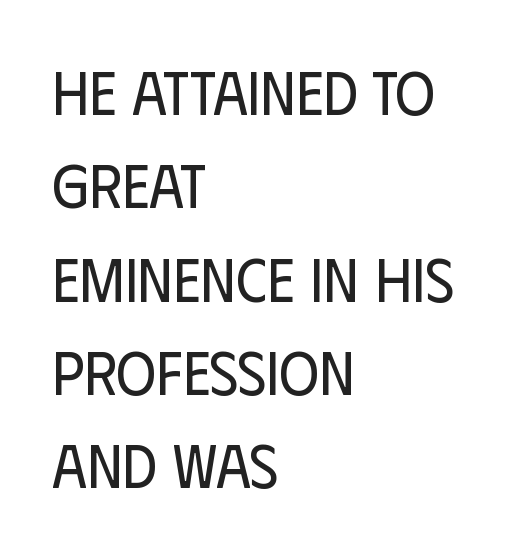
Does the lettering tilt? It doesn't — this is upright. Stroke terminals: plain, sans-serif. Proportional: the letters do not fall into vertical columns. Which margin do the lines hug? The left one — the right edge is uneven.
